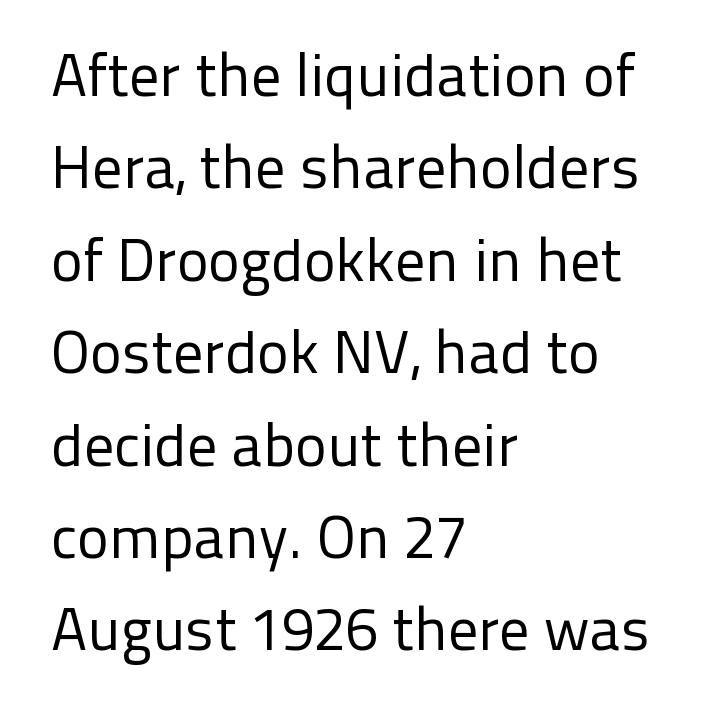
Q: Is the text bold? A: No.
Q: Is the text italic (slanted)? A: No, it is upright.
Q: Is the typeface a serif or a sans-serif typeface? A: Sans-serif.
Q: Is the text underlined? A: No.
Q: How is the paragraph aligned? A: Left-aligned.
Q: Is the spacing between letters normal or unusually wide? A: Normal.
Q: Is the spacing between lines tight, normal or loose? A: Normal.
Q: Width (condensed, normal, or wide)? A: Normal.
Q: Stroke contrast? A: Low.
Q: x-height? A: Medium.
Q: Monospaced? A: No.
